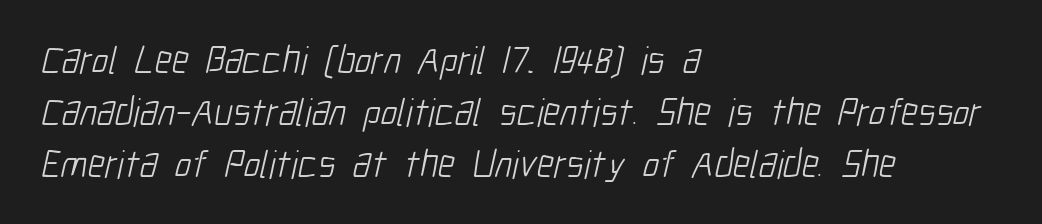
Q: Is the text bold? A: No.
Q: Is the typeface a serif or a sans-serif typeface? A: Sans-serif.
Q: Is the text underlined? A: No.
Q: How is the paragraph aligned? A: Left-aligned.
Q: Is the spacing between letters normal or unusually wide? A: Normal.
Q: Is the spacing between lines tight, normal or loose? A: Normal.
Q: Width (condensed, normal, or wide)? A: Condensed.
Q: Stroke contrast? A: Low.
Q: x-height? A: Medium.
Q: Monospaced? A: No.
